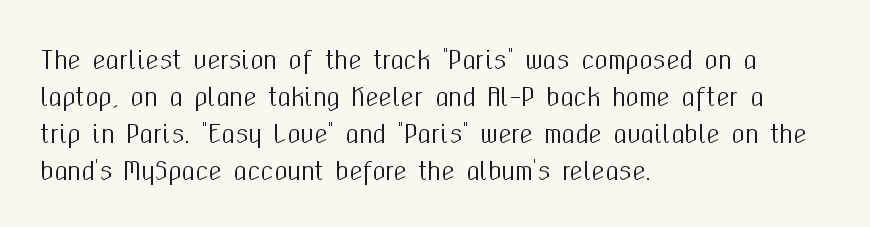
{"italic": "no", "underline": "no", "align": "left", "line_spacing": "normal", "line_spacing_ratio": 1.54, "letter_spacing": "normal", "letter_spacing_em": 0.0, "glyph_px": 24}
